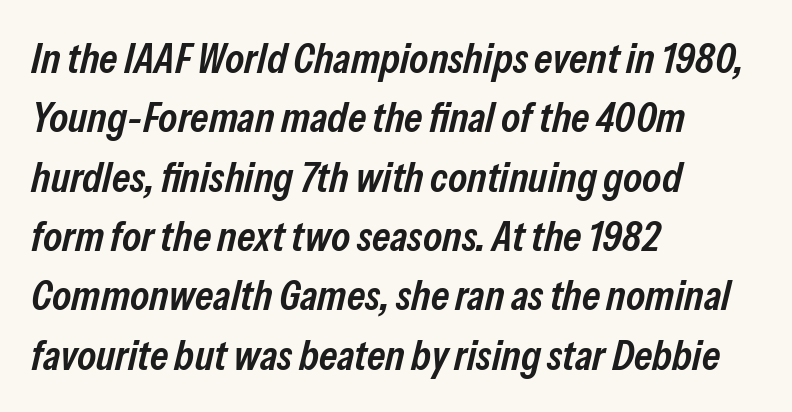
Q: Is the text bold? A: Semi-bold.
Q: Is the text italic (slanted)? A: Yes, it leans right by about 13 degrees.
Q: Is the text underlined? A: No.
Q: How is the paragraph aligned? A: Left-aligned.
Q: Is the spacing between letters normal or unusually wide? A: Normal.
Q: Is the spacing between lines tight, normal or loose? A: Normal.
Q: Width (condensed, normal, or wide)? A: Condensed.
Q: Stroke contrast? A: Low.
Q: x-height? A: Medium.
Q: Monospaced? A: No.
